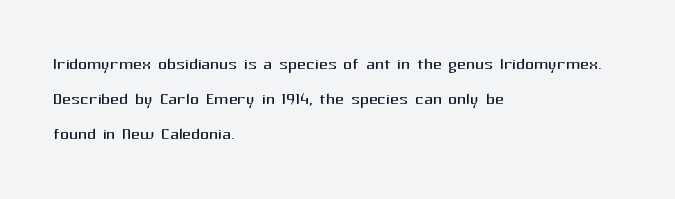
The image shows 22 px text type, upright; set left-aligned, normal line spacing (1.58x), normal letter spacing, not underlined.
